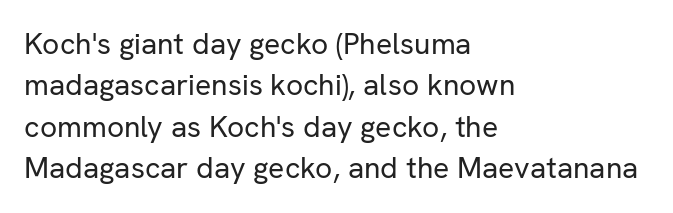
{"serif": "no", "italic": "no", "bold": "no", "weight": "regular", "width": "normal", "stroke_contrast": "low", "x_height": "medium", "monospaced": "no", "underline": "no", "align": "left", "line_spacing": "normal", "line_spacing_ratio": 1.38, "letter_spacing": "normal", "letter_spacing_em": 0.0, "glyph_px": 30}
